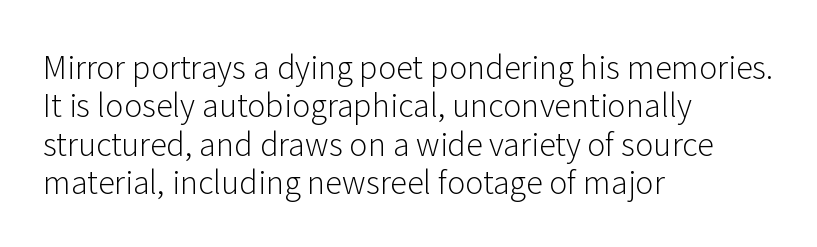
The image shows 31 px light sans-serif type, upright; set left-aligned, line spacing 1.24x, normal letter spacing, not underlined; low stroke contrast and a medium x-height.
